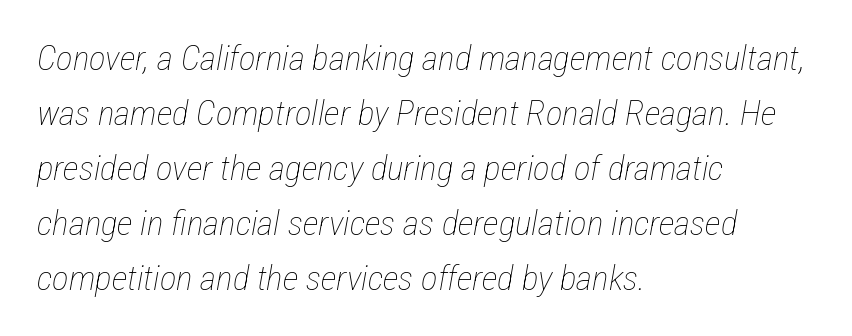
The image shows 35 px thin, condensed type, italic (leaning right); set left-aligned, normal line spacing (1.57x), normal letter spacing, not underlined; low stroke contrast and a medium x-height.
